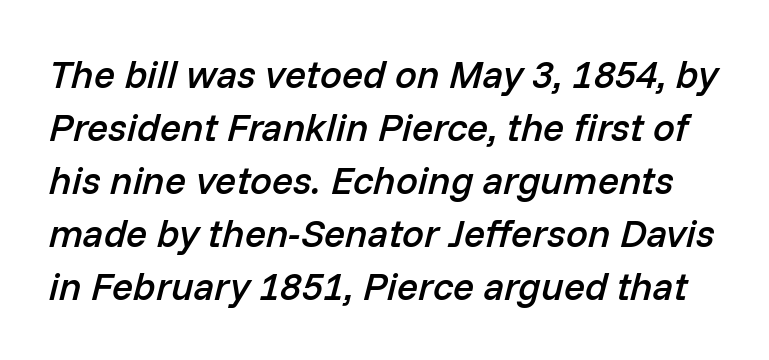
Yep, that's italic — everything's leaning. Do the characters align in a grid? No, the font is proportional. Evenly set lines give the paragraph a standard silhouette. Plain, unruled lines of type.
